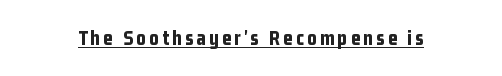
Do the letters lean? They stand straight. Compared with an ordinary text face, these strokes are far heavier — a full bold. Emphasis is given by a line drawn under the lettering.
